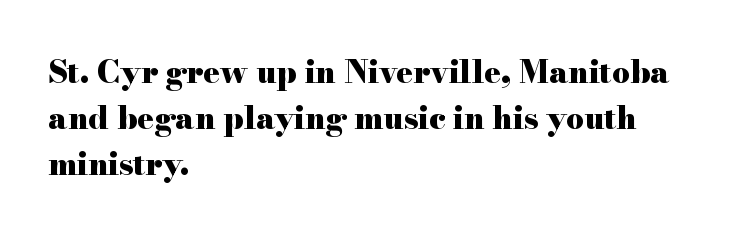
Q: Is the text bold? A: Yes.
Q: Is the text italic (slanted)? A: No, it is upright.
Q: Is the typeface a serif or a sans-serif typeface? A: Serif.
Q: Is the text underlined? A: No.
Q: How is the paragraph aligned? A: Left-aligned.
Q: Is the spacing between letters normal or unusually wide? A: Normal.
Q: Is the spacing between lines tight, normal or loose? A: Normal.
Q: Width (condensed, normal, or wide)? A: Wide.
Q: Stroke contrast? A: High.
Q: x-height? A: Small.
Q: Monospaced? A: No.
